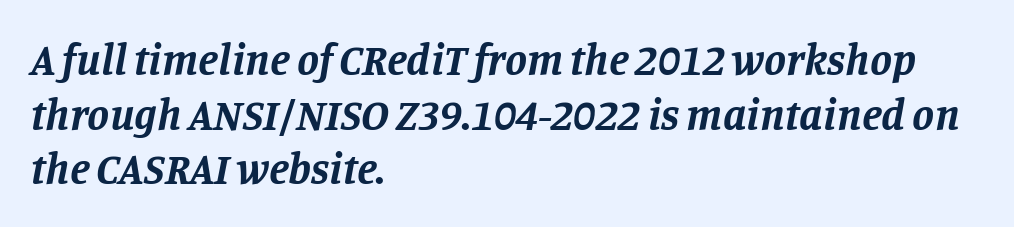
Q: Is the text bold? A: Yes.
Q: Is the text italic (slanted)? A: Yes, it leans right by about 11 degrees.
Q: Is the typeface a serif or a sans-serif typeface? A: Serif.
Q: Is the text underlined? A: No.
Q: How is the paragraph aligned? A: Left-aligned.
Q: Is the spacing between letters normal or unusually wide? A: Normal.
Q: Width (condensed, normal, or wide)? A: Normal.
Q: Stroke contrast? A: Low.
Q: x-height? A: Large.
Q: Monospaced? A: No.
